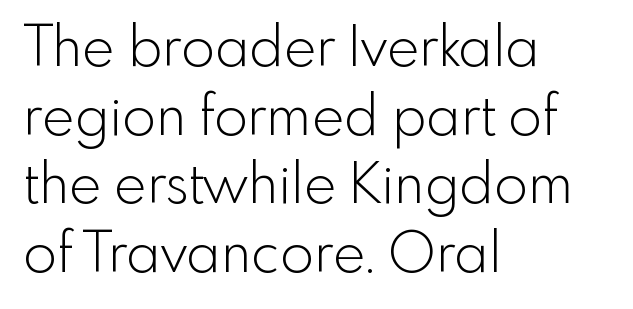
The image shows 55 px light sans-serif type, upright; set left-aligned, normal line spacing (1.25x), normal letter spacing, not underlined; a small x-height.
